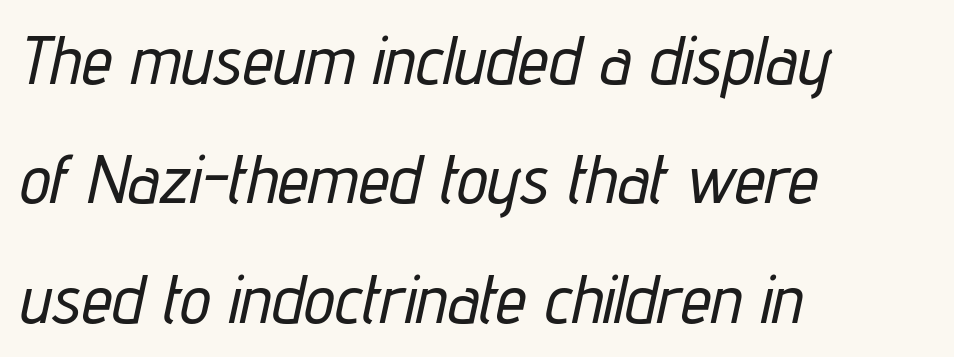
When letters slant like this, we call the style italic. Teacher's note: observe the even left margin — that is flush-left alignment. No extra tracking has been applied to these lines. The passage shown is typed in a proportional face where columns would drift. The specimen omits any rule beneath the text block's lines.
